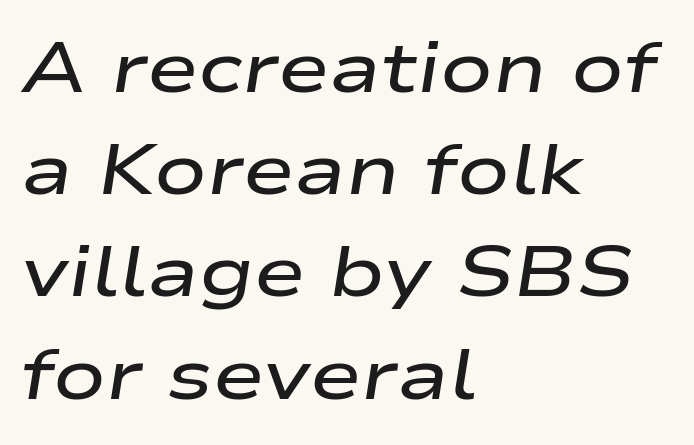
Baseline-to-baseline distance is the conventional proportion of letter height. Italic? Definitely — the glyphs are oblique. Does extra space separate the letters? No, they use regular spacing. Is the block centered? No — it sits flush against the left margin. Spacing verdict: proportional, widths tailored to each character.
